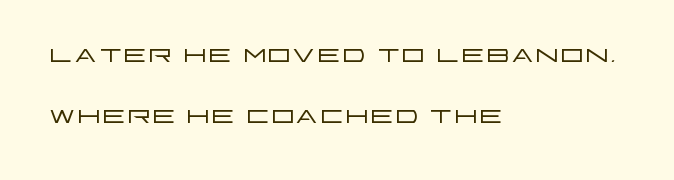
Is the type heavy? It reads as light-to-regular instead. Quick note: interline space is typical. The specimen omits any rule beneath the text block's lines. The letters stand upright; this is a roman face. You could not count columns in this text — the font is proportionally spaced. The horizontal fit of the characters is conventional and even.
